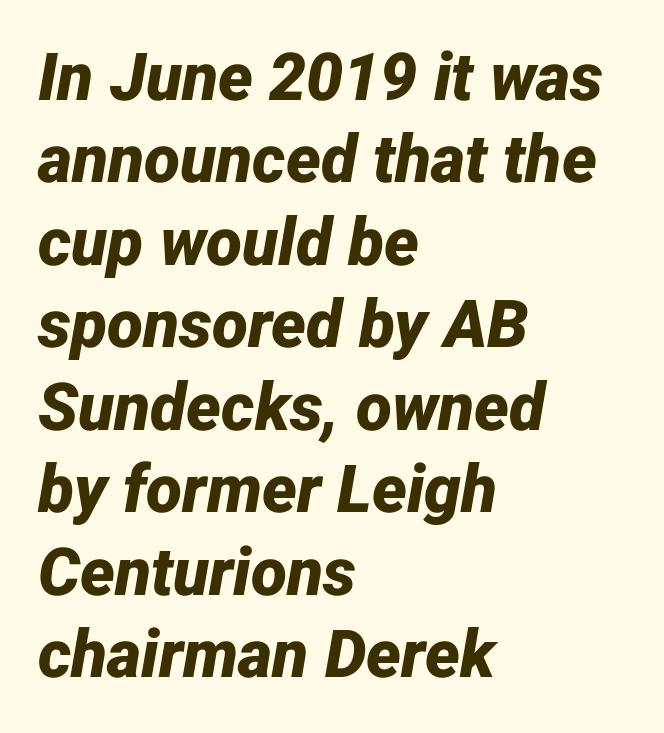
The image shows 66 px bold type, italic (leaning right); set left-aligned, normal line spacing (1.25x), normal letter spacing, not underlined; low stroke contrast and a medium x-height.
